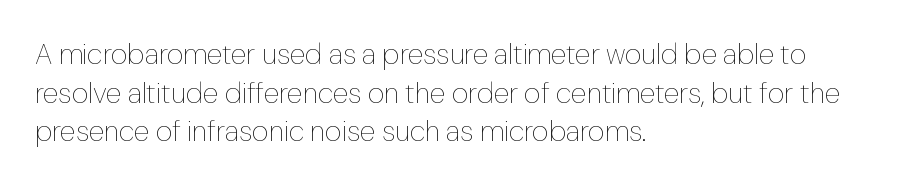
The image shows 29 px thin type, upright; set left-aligned, normal line spacing (1.33x), normal letter spacing, not underlined; low stroke contrast and a medium x-height.
